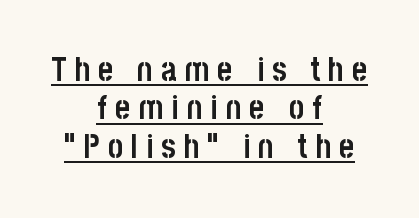
Q: Is the text bold? A: Yes.
Q: Is the text italic (slanted)? A: No, it is upright.
Q: Is the typeface a serif or a sans-serif typeface? A: Sans-serif.
Q: Is the text underlined? A: Yes.
Q: How is the paragraph aligned? A: Centered.
Q: Is the spacing between letters normal or unusually wide? A: Unusually wide.
Q: Width (condensed, normal, or wide)? A: Condensed.
Q: Stroke contrast? A: Low.
Q: x-height? A: Large.
Q: Monospaced? A: No.
